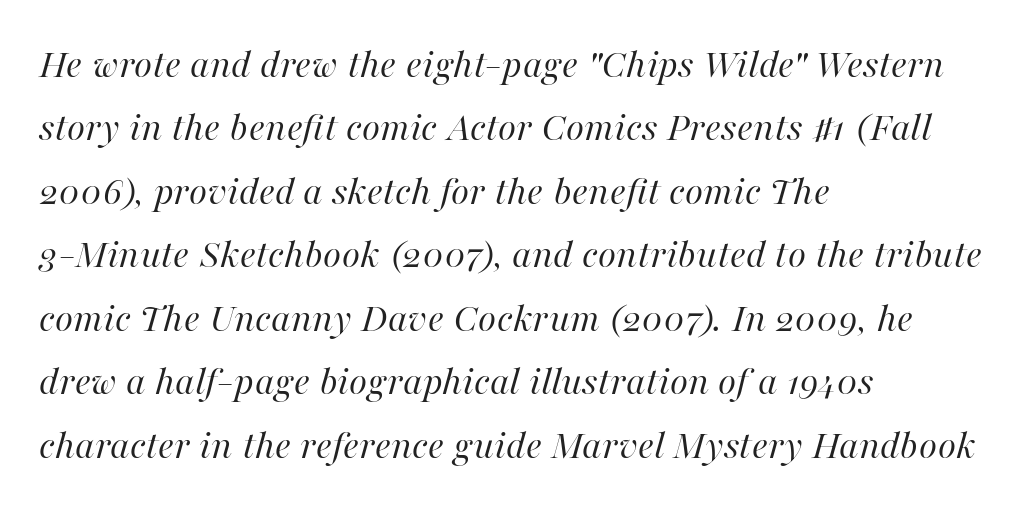
Q: Is the text bold? A: No.
Q: Is the text italic (slanted)? A: Yes, it leans right by about 16 degrees.
Q: Is the text underlined? A: No.
Q: How is the paragraph aligned? A: Left-aligned.
Q: Is the spacing between letters normal or unusually wide? A: Normal.
Q: Is the spacing between lines tight, normal or loose? A: Normal.
Q: Width (condensed, normal, or wide)? A: Normal.
Q: Stroke contrast? A: High.
Q: x-height? A: Medium.
Q: Monospaced? A: No.
